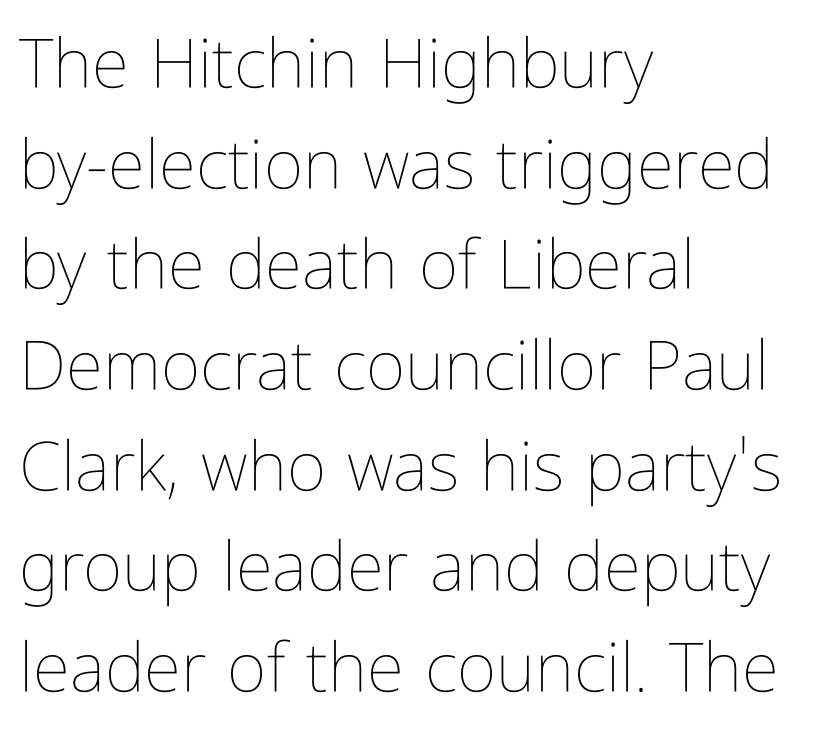
The image shows 68 px thin, condensed type, upright; set left-aligned, normal line spacing (1.48x), normal letter spacing, not underlined; low stroke contrast and a medium x-height.
